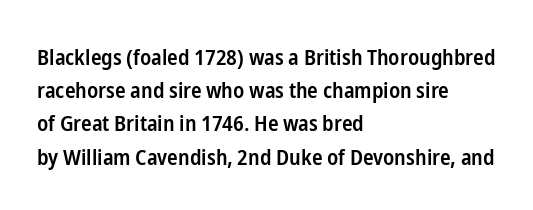
The words here are not underlined. Each new line begins a customary step beneath the previous one. These lines were composed using upright roman letters. In CSS terms this would be text-align: left. Compared with typical body copy, the letter spacing here is the same. This is the in-between weight designers call semibold or demi.
